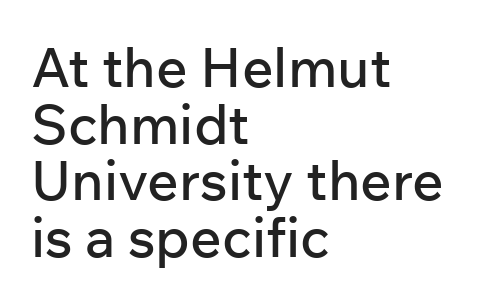
Leftover space on each line is placed entirely after the last word. The face used here is proportionally spaced, like ordinary book or web type. The rendering keeps characters at their native spacing. The foot of each line stays bare and open. Regarding leading, the lines here are crowded together. This is sans-serif lettering, the kind often seen on screens and signage.
